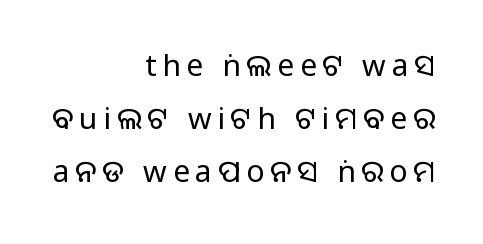
Proportional: the letters do not fall into vertical columns. This sample is right-justified, so line beginnings fall wherever the words allow. Letters rest on an invisible, unmarked baseline. This is sans-serif lettering, the kind often seen on screens and signage. Upright lettering throughout.
